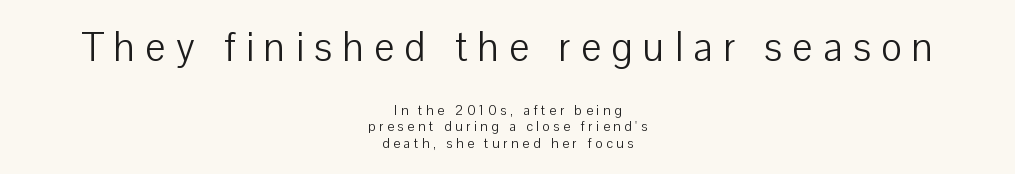
{"serif": "no", "italic": "no", "bold": "no", "weight": "light", "width": "normal", "stroke_contrast": "low", "x_height": "medium", "monospaced": "no", "underline": "no", "align": "center", "line_spacing_ratio": 1.19, "letter_spacing": "wide", "letter_spacing_em": 0.26, "larger_block": "first", "size_ratio": 2.86, "glyph_px": 40}
